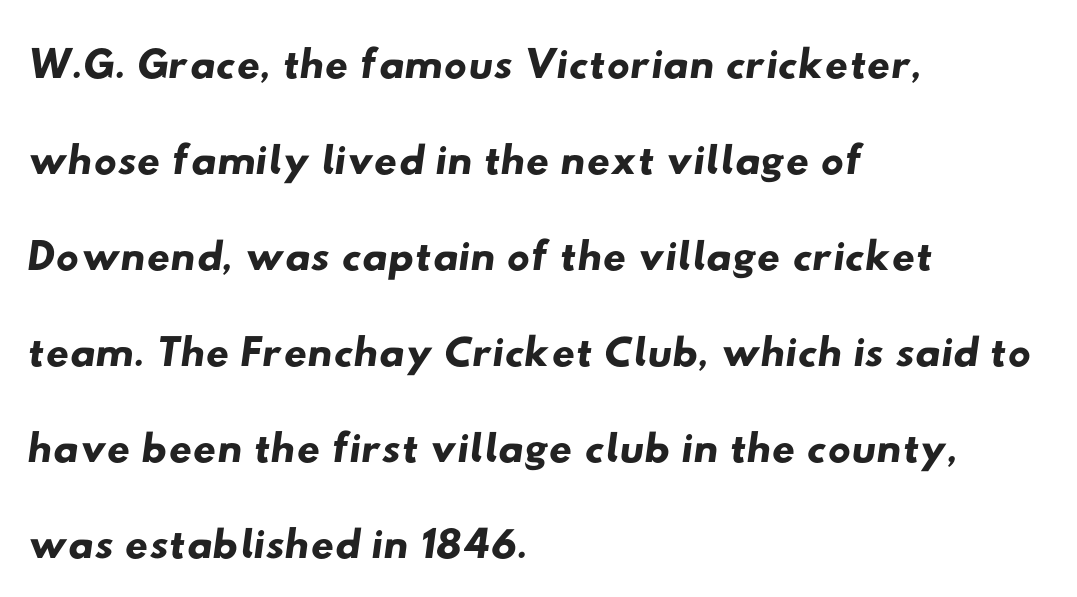
Do the characters align in a grid? No, the font is proportional. Leading: standard. Descender tails drop into unmarked territory. Between one letter and the next there's only the usual sliver of space. Letterform terminals end flat and unadorned throughout the passage. Does the copy run flush right? No — it runs flush left.
